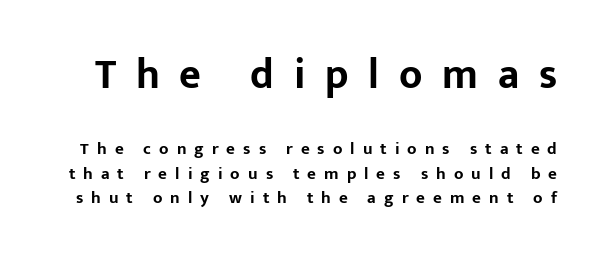
{"serif": "no", "italic": "no", "bold": "yes", "weight": "bold", "width": "normal", "stroke_contrast": "low", "x_height": "medium", "monospaced": "no", "underline": "no", "line_spacing": "normal", "line_spacing_ratio": 1.44, "letter_spacing": "wide", "letter_spacing_em": 0.47, "larger_block": "first", "size_ratio": 2.47, "glyph_px": 42}
